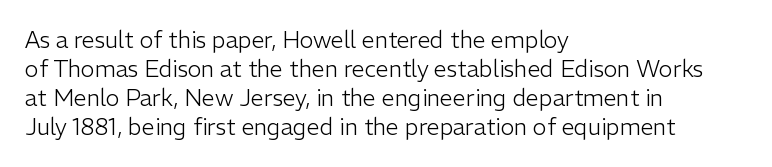
A typesetter would call this zero additional tracking. If you drew a line through each stem, it would be perfectly vertical. This block has exactly the height ordinary leading produces. Teacher's note: observe the even left margin — that is flush-left alignment. The area under the type is left untouched. This is not heavy type; no bold has been used.
